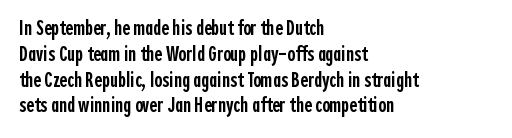
The image shows 21 px text type, upright; set left-aligned, line spacing 1.23x, normal letter spacing, not underlined.
